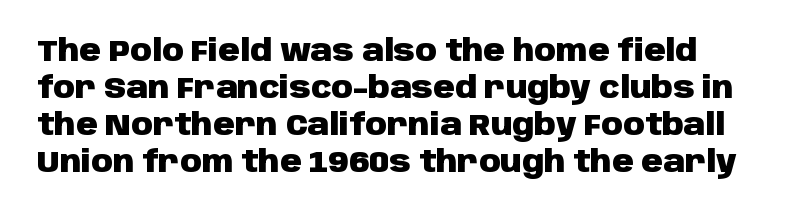
What stands out about the letter spacing? Nothing — it is the standard amount. If you drew a line through each stem, it would be perfectly vertical. A typesetter would call this proportional, since set widths differ per character. You'd pick this weight for a headline — it's a proper bold. A clean baseline with only descenders dipping below it.
